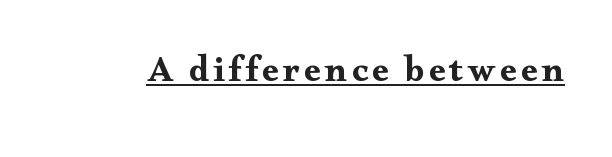
Q: Is the text bold? A: Yes.
Q: Is the text italic (slanted)? A: No, it is upright.
Q: Is the typeface a serif or a sans-serif typeface? A: Serif.
Q: Is the text underlined? A: Yes.
Q: Width (condensed, normal, or wide)? A: Wide.
Q: Stroke contrast? A: Medium.
Q: x-height? A: Small.
Q: Monospaced? A: No.
